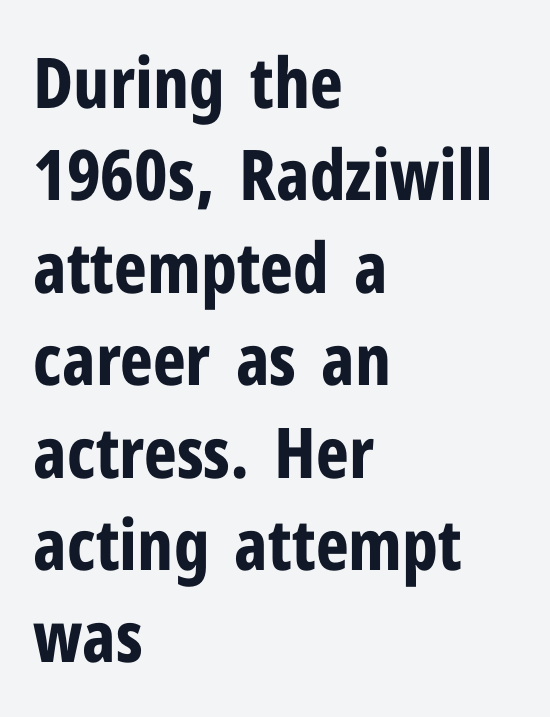
The lines sit at an ordinary, default distance from one another. The designer went with a sans here, leaving each stem footless. These lines stack with their left ends in a neat column. Character widths vary here, with narrow letters taking less room than wide ones. Type without underlining. This sample uses an upright cut, with every glyph sitting square on the baseline.
